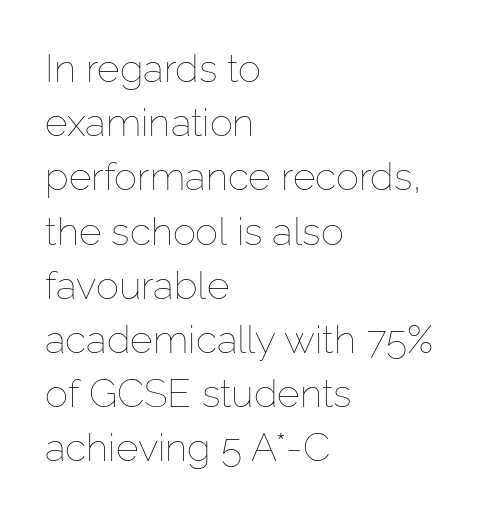
{"italic": "no", "bold": "no", "weight": "thin", "width": "normal", "stroke_contrast": "low", "x_height": "medium", "monospaced": "no", "underline": "no", "align": "left", "line_spacing": "normal", "line_spacing_ratio": 1.39, "letter_spacing": "normal", "letter_spacing_em": 0.0, "glyph_px": 39}
